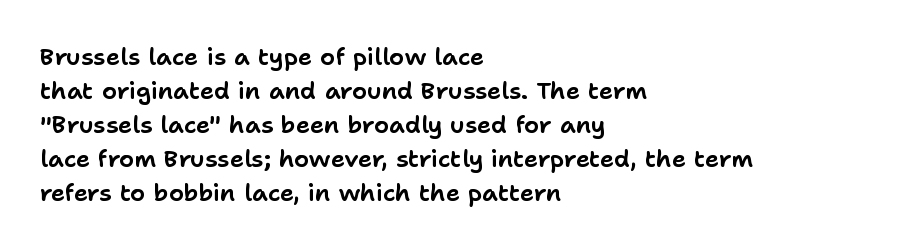
Each word holds together tightly as a unit, with standard inter-letter gaps. Horizontally, the lines are justified to the leading edge only. Check the space under the baseline: it is left empty. Leading matches the norm, producing a regular column.
